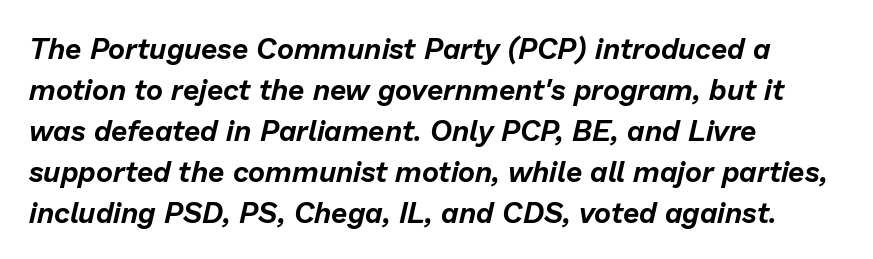
Q: Is the text italic (slanted)? A: Yes, it leans right by about 13 degrees.
Q: Is the text underlined? A: No.
Q: How is the paragraph aligned? A: Left-aligned.
Q: Is the spacing between letters normal or unusually wide? A: Normal.
Q: Is the spacing between lines tight, normal or loose? A: Normal.
Q: Width (condensed, normal, or wide)? A: Normal.
Q: Stroke contrast? A: Low.
Q: x-height? A: Medium.
Q: Monospaced? A: No.
